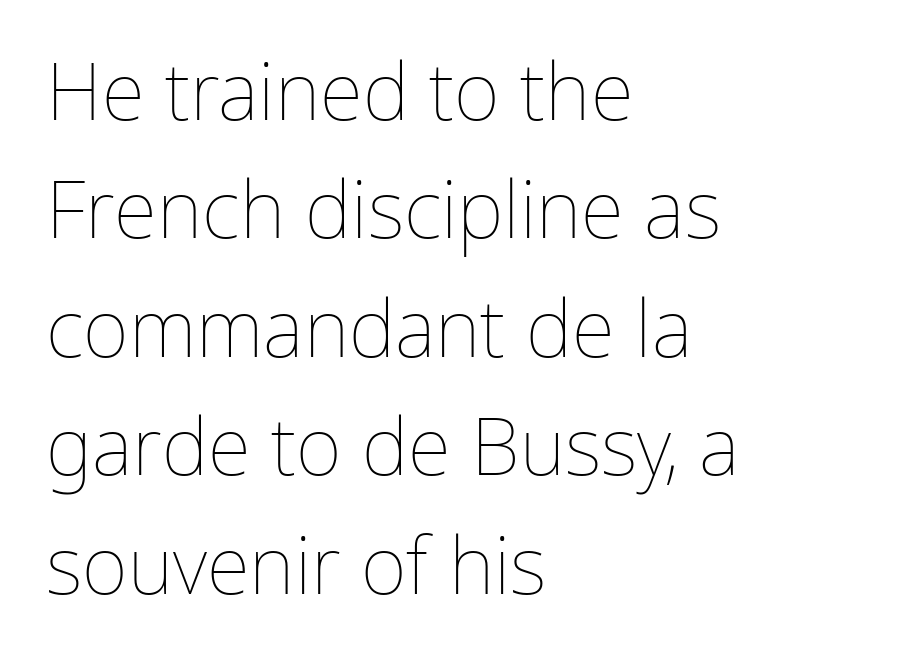
Q: Is the text bold? A: No.
Q: Is the text italic (slanted)? A: No, it is upright.
Q: Is the text underlined? A: No.
Q: How is the paragraph aligned? A: Left-aligned.
Q: Is the spacing between letters normal or unusually wide? A: Normal.
Q: Is the spacing between lines tight, normal or loose? A: Normal.
Q: Width (condensed, normal, or wide)? A: Normal.
Q: Stroke contrast? A: Low.
Q: x-height? A: Medium.
Q: Monospaced? A: No.
